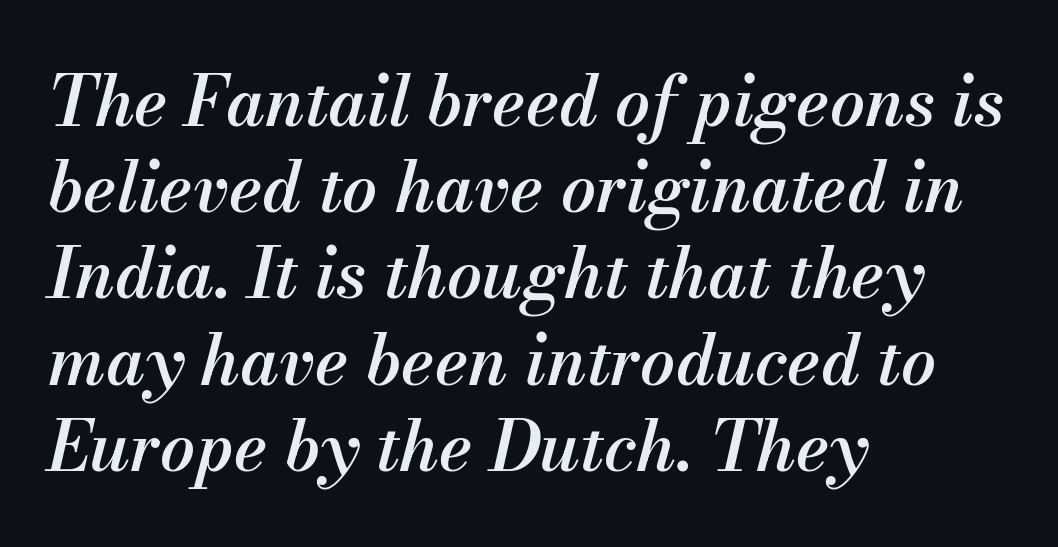
The image shows 69 px semibold type, italic (leaning right); set left-aligned, normal line spacing (1.25x), normal letter spacing, not underlined; medium stroke contrast and a small x-height.
